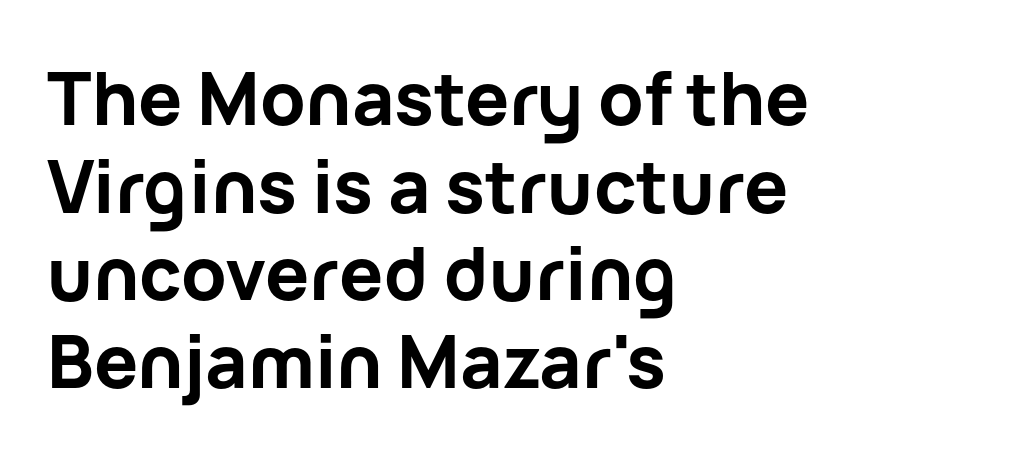
{"serif": "no", "italic": "no", "bold": "yes", "weight": "bold", "width": "normal", "stroke_contrast": "low", "x_height": "medium", "monospaced": "no", "underline": "no", "align": "left", "line_spacing_ratio": 1.2, "letter_spacing": "normal", "letter_spacing_em": 0.0, "glyph_px": 73}
